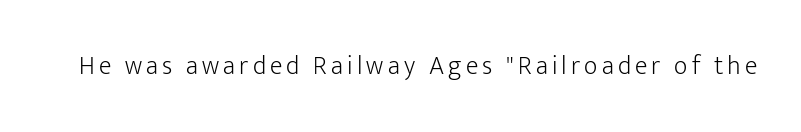
Q: Is the text bold? A: No.
Q: Is the text italic (slanted)? A: No, it is upright.
Q: Is the text underlined? A: No.
